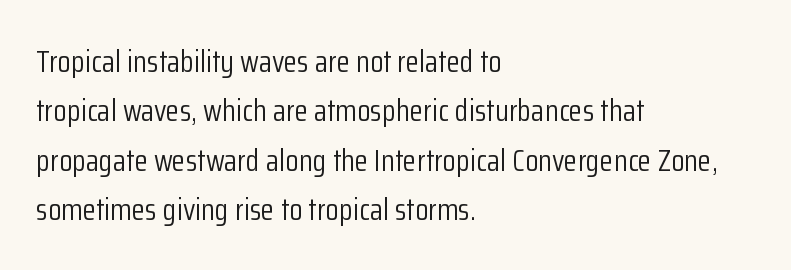
Q: Is the text bold? A: No.
Q: Is the text italic (slanted)? A: No, it is upright.
Q: Is the typeface a serif or a sans-serif typeface? A: Sans-serif.
Q: Is the text underlined? A: No.
Q: How is the paragraph aligned? A: Left-aligned.
Q: Is the spacing between letters normal or unusually wide? A: Normal.
Q: Is the spacing between lines tight, normal or loose? A: Normal.
Q: Width (condensed, normal, or wide)? A: Condensed.
Q: Stroke contrast? A: Low.
Q: x-height? A: Medium.
Q: Monospaced? A: No.
